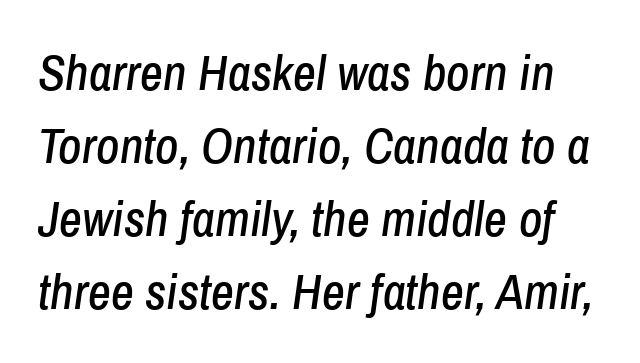
A typesetter would call this proportional, since set widths differ per character. The strip under each line holds only bare page. Designer's note — italics engaged. Tracking value appears to be zero — textbook default spacing.
